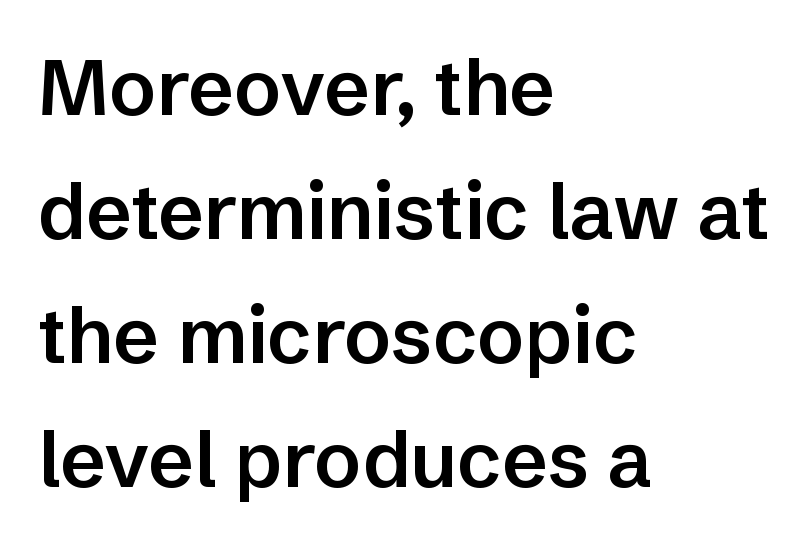
Q: Is the text bold? A: Semi-bold.
Q: Is the text italic (slanted)? A: No, it is upright.
Q: Is the typeface a serif or a sans-serif typeface? A: Sans-serif.
Q: Is the text underlined? A: No.
Q: How is the paragraph aligned? A: Left-aligned.
Q: Is the spacing between letters normal or unusually wide? A: Normal.
Q: Is the spacing between lines tight, normal or loose? A: Normal.
Q: Width (condensed, normal, or wide)? A: Normal.
Q: Stroke contrast? A: Low.
Q: x-height? A: Medium.
Q: Monospaced? A: No.
